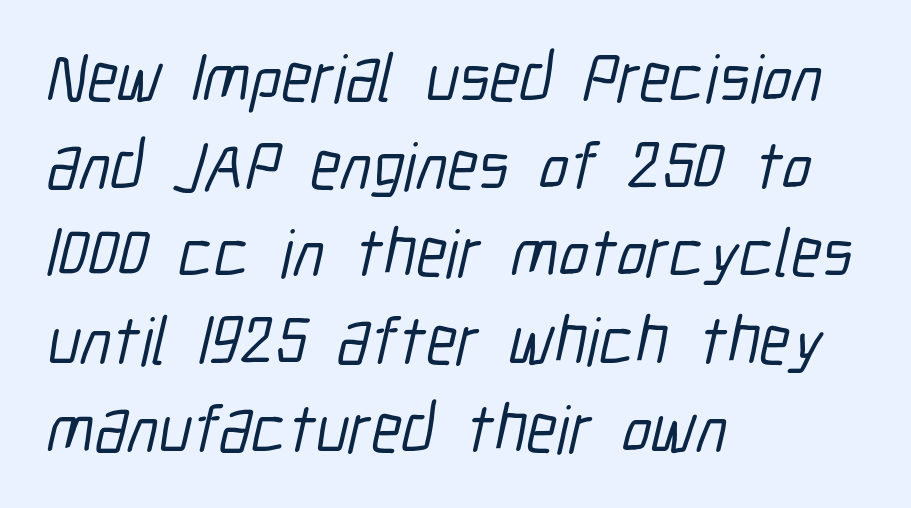
{"serif": "no", "width": "condensed", "stroke_contrast": "low", "x_height": "medium", "monospaced": "no", "underline": "no", "align": "left", "line_spacing": "normal", "line_spacing_ratio": 1.29, "letter_spacing": "normal", "letter_spacing_em": 0.0, "glyph_px": 68}
